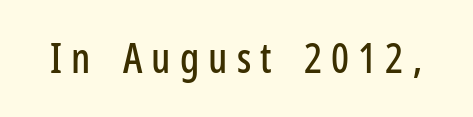
The horizontal fit of the characters is loose and conspicuously gappy. Descenders hang freely into open space. Type style note: lacks serifs. Spacing verdict: proportional, widths tailored to each character. Rendered with straight, roman letterforms.
